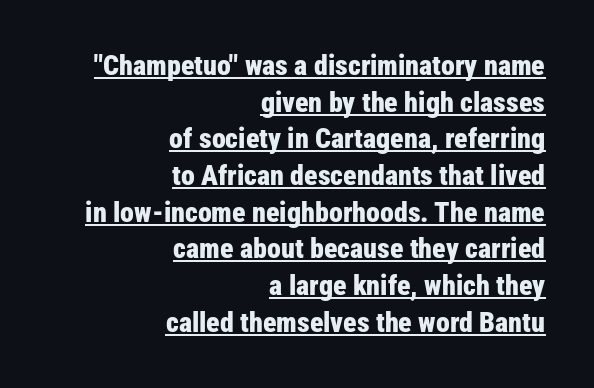
Q: Is the text bold? A: Yes.
Q: Is the text italic (slanted)? A: No, it is upright.
Q: Is the typeface a serif or a sans-serif typeface? A: Sans-serif.
Q: Is the text underlined? A: Yes.
Q: How is the paragraph aligned? A: Right-aligned.
Q: Is the spacing between letters normal or unusually wide? A: Normal.
Q: Is the spacing between lines tight, normal or loose? A: Normal.
Q: Width (condensed, normal, or wide)? A: Condensed.
Q: Stroke contrast? A: Low.
Q: x-height? A: Medium.
Q: Monospaced? A: No.
